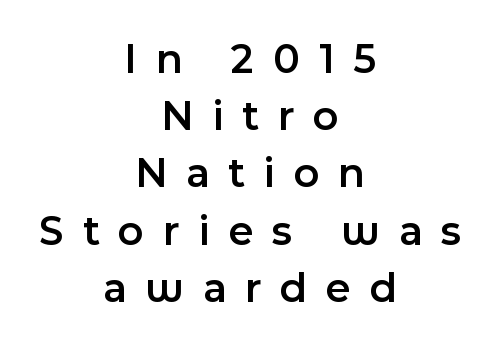
Q: Is the text bold? A: Semi-bold.
Q: Is the text italic (slanted)? A: No, it is upright.
Q: Is the typeface a serif or a sans-serif typeface? A: Sans-serif.
Q: Is the text underlined? A: No.
Q: How is the paragraph aligned? A: Centered.
Q: Is the spacing between letters normal or unusually wide? A: Unusually wide.
Q: Is the spacing between lines tight, normal or loose? A: Normal.
Q: Width (condensed, normal, or wide)? A: Normal.
Q: x-height? A: Medium.
Q: Monospaced? A: No.
